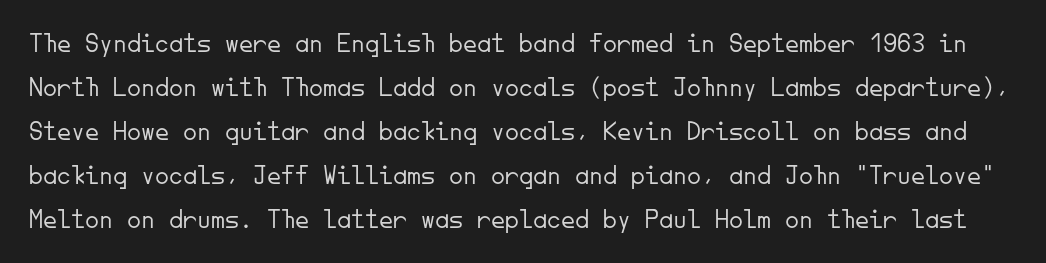
The font sits on the lighter half of the weight spectrum, regular included. Underline: absent. Compared with typical body copy, the letter spacing here is the same. A normal amount of white space separates one row of letters from the next. Italic: no, the glyphs are upright roman. A typesetter would call this monospace, since all characters share one set width.
